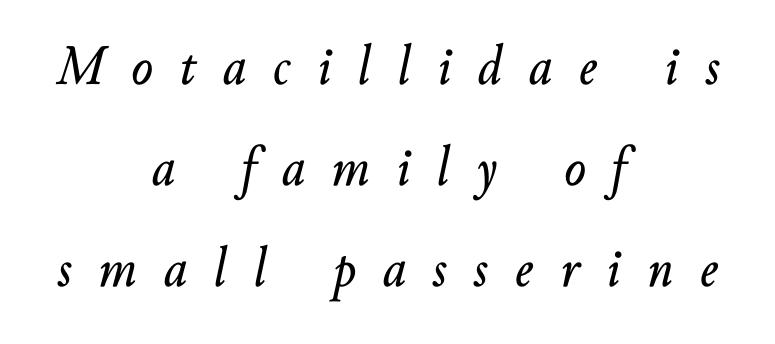
You could not count columns in this text — the font is proportionally spaced. The tracking jumps out immediately: characters are airy and widely separated. The face used here has a pronounced slope to its letters. Leftover space on each line is divided equally before and after the words. Only glyphs here, with clear space below each row.
